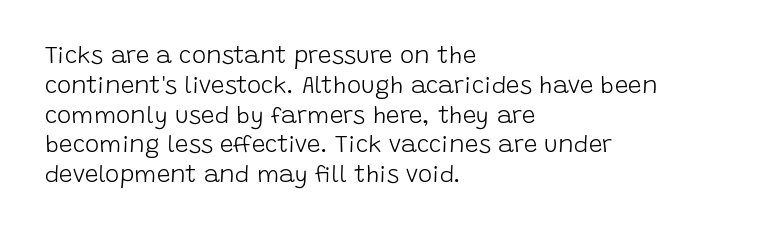
{"italic": "no", "bold": "no", "underline": "no", "align": "left", "line_spacing_ratio": 1.24, "letter_spacing": "normal", "letter_spacing_em": 0.0, "glyph_px": 24}
